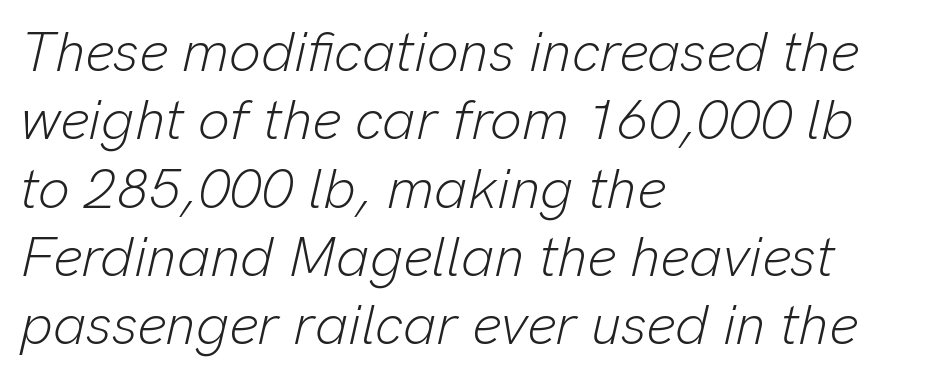
Letter spacing: default. Has an underline been added? It has not. Think of a printed novel: that variable character pitch is what you see here. Every character sits at an angle, as italics do.
